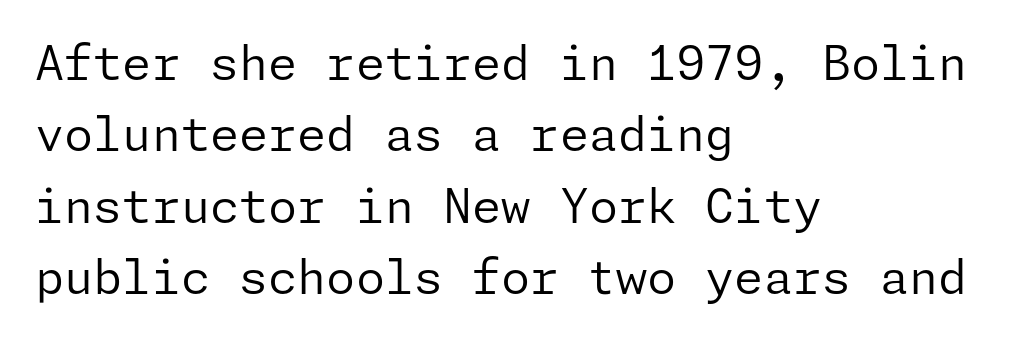
Q: Is the text bold? A: No.
Q: Is the text italic (slanted)? A: No, it is upright.
Q: Is the typeface a serif or a sans-serif typeface? A: Sans-serif.
Q: Is the text underlined? A: No.
Q: How is the paragraph aligned? A: Left-aligned.
Q: Is the spacing between letters normal or unusually wide? A: Normal.
Q: Is the spacing between lines tight, normal or loose? A: Normal.
Q: Width (condensed, normal, or wide)? A: Normal.
Q: Stroke contrast? A: Low.
Q: x-height? A: Medium.
